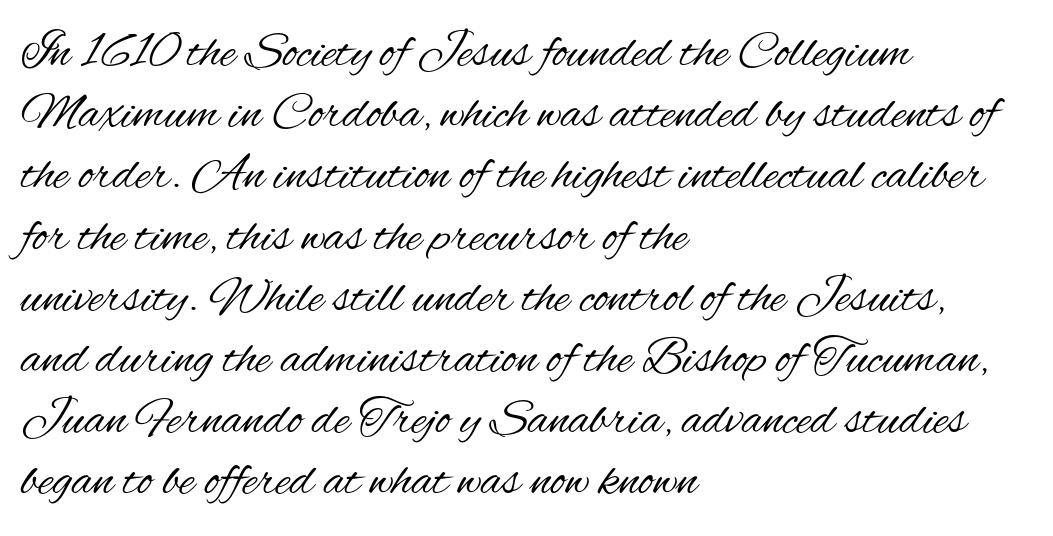
Note: no serifs on the glyphs. Looks like regular typesetting: each glyph gets only the width it needs. Think standard paragraph weight, or any step lighter than that. Clear beneath every line of the passage.
